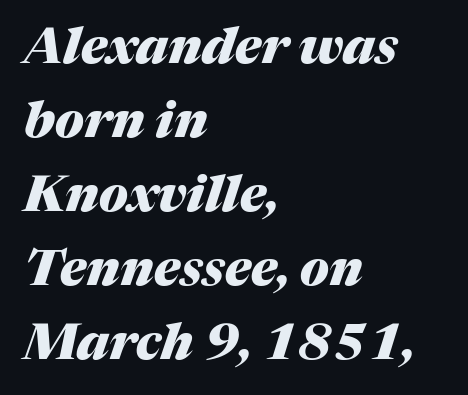
{"italic": "yes", "lean": "right", "slant_degrees": 17, "bold": "yes", "weight": "heavy", "width": "normal", "stroke_contrast": "medium", "x_height": "medium", "monospaced": "no", "underline": "no", "align": "left", "line_spacing": "normal", "line_spacing_ratio": 1.48, "letter_spacing": "normal", "letter_spacing_em": 0.0, "glyph_px": 50}
